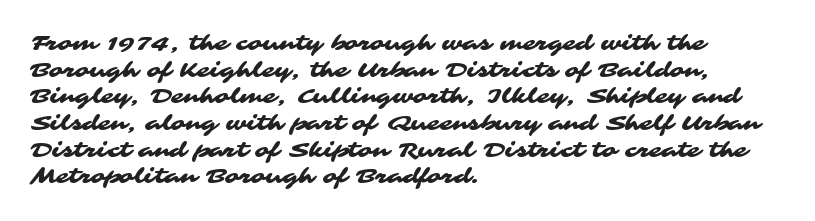
The image shows 21 px text type; set left-aligned, normal line spacing (1.27x), normal letter spacing, not underlined.
